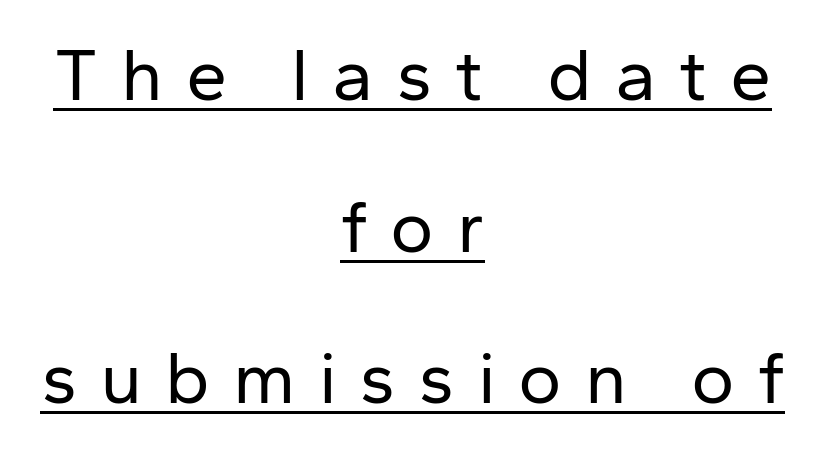
Q: Is the text bold? A: No.
Q: Is the text italic (slanted)? A: No, it is upright.
Q: Is the typeface a serif or a sans-serif typeface? A: Sans-serif.
Q: Is the text underlined? A: Yes.
Q: How is the paragraph aligned? A: Centered.
Q: Is the spacing between letters normal or unusually wide? A: Unusually wide.
Q: Is the spacing between lines tight, normal or loose? A: Loose.
Q: Width (condensed, normal, or wide)? A: Normal.
Q: Stroke contrast? A: Low.
Q: x-height? A: Medium.
Q: Monospaced? A: No.
